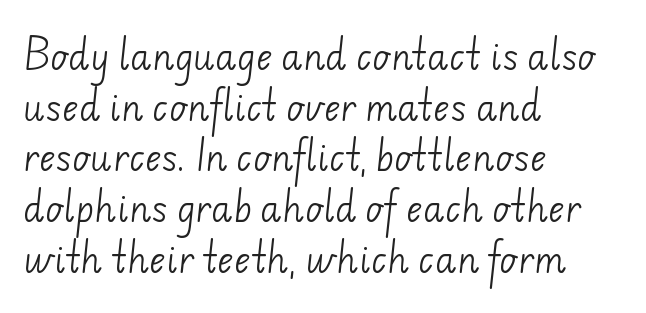
The face used here is rendered with its standard letterfit. The designer went with a sans here, leaving each stem footless. Summary of weight: not heavy and not bold. Has an underline been added? It has not. Successive baselines arrive at the customary interval. Does the copy run flush right? No — it runs flush left.
